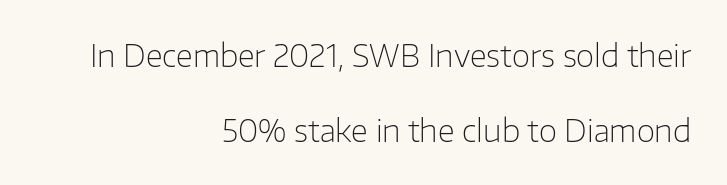
The image shows 30 px light sans-serif type, upright; set right-aligned, loose line spacing (2.49x), normal letter spacing, not underlined; low stroke contrast and a medium x-height.
